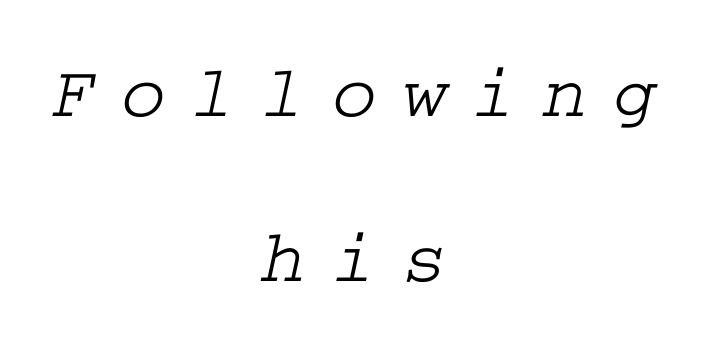
Q: Is the typeface a serif or a sans-serif typeface? A: Serif.
Q: Is the text underlined? A: No.
Q: How is the paragraph aligned? A: Centered.
Q: Is the spacing between letters normal or unusually wide? A: Unusually wide.
Q: Is the spacing between lines tight, normal or loose? A: Loose.
Q: Width (condensed, normal, or wide)? A: Wide.
Q: Stroke contrast? A: Low.
Q: x-height? A: Medium.
